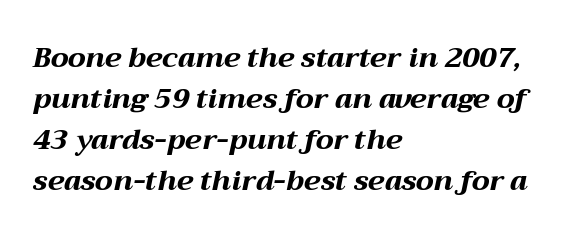
Just letters on the line, the space beneath them empty. Heavy-handed strokes throughout: this text is bold. You could call the tracking neutral — neither tight nor loose. Whoever set this chose a conventional vertical rhythm. The letters advance in unequal steps, a hallmark of proportional type.
